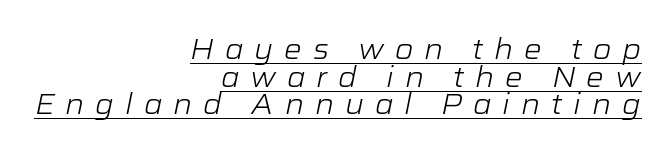
The rendering uses the underline text-decoration. Quick note: interline space is minimal. Think of a printed novel: that variable character pitch is what you see here. When letters slant like this, we call the style italic. Heaviness? Minimal to ordinary, like unemphasized prose.
